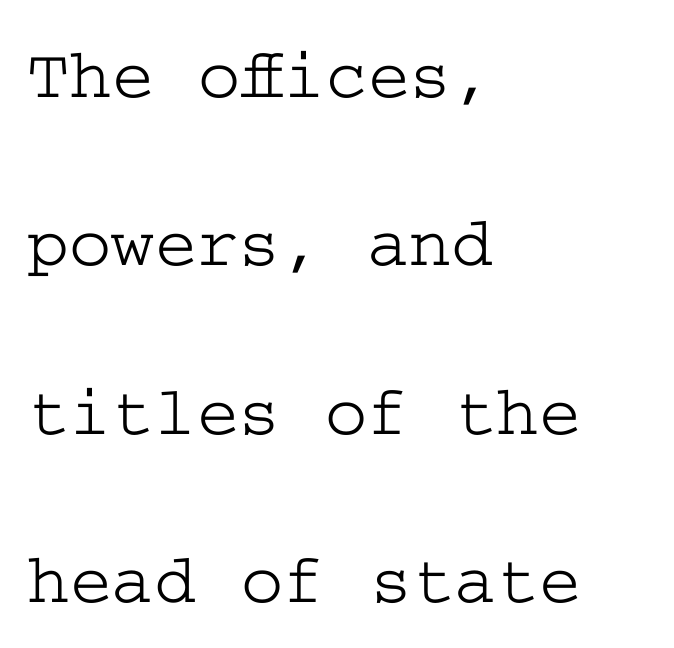
The image shows 72 px wide serif type, upright; set left-aligned, loose line spacing (2.34x), normal letter spacing, not underlined; low stroke contrast and a medium x-height.
